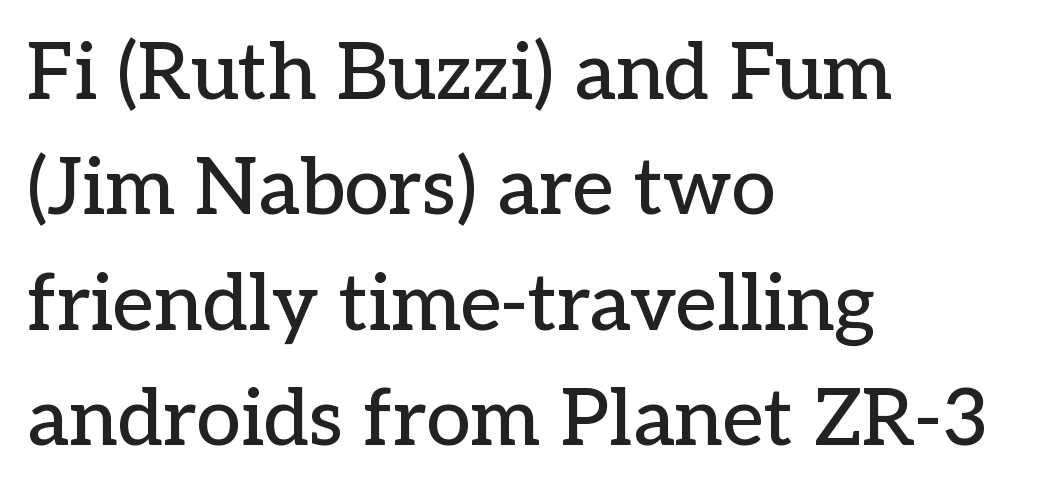
{"serif": "yes", "italic": "no", "width": "normal", "stroke_contrast": "low", "x_height": "medium", "monospaced": "no", "underline": "no", "align": "left", "line_spacing": "normal", "line_spacing_ratio": 1.46, "letter_spacing": "normal", "letter_spacing_em": 0.0, "glyph_px": 79}
